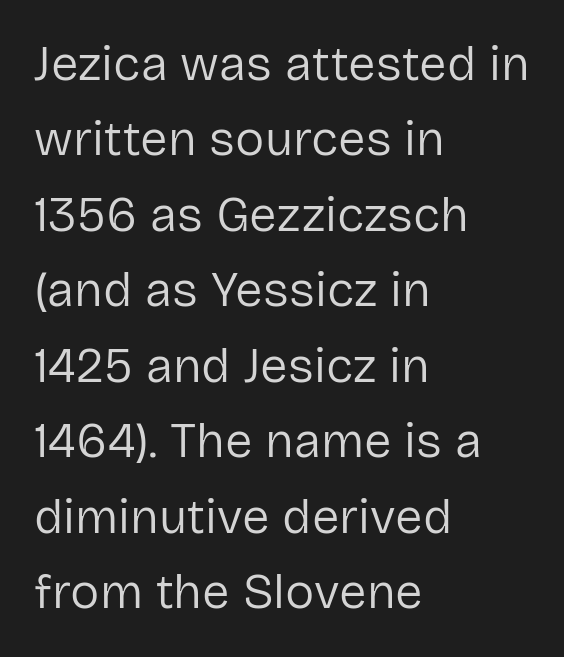
Q: Is the text bold? A: No.
Q: Is the text italic (slanted)? A: No, it is upright.
Q: Is the typeface a serif or a sans-serif typeface? A: Sans-serif.
Q: Is the text underlined? A: No.
Q: How is the paragraph aligned? A: Left-aligned.
Q: Is the spacing between letters normal or unusually wide? A: Normal.
Q: Is the spacing between lines tight, normal or loose? A: Normal.
Q: Width (condensed, normal, or wide)? A: Normal.
Q: Stroke contrast? A: Low.
Q: x-height? A: Medium.
Q: Monospaced? A: No.
